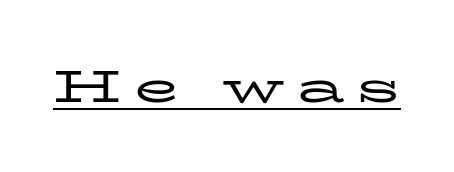
Q: Is the text bold? A: No.
Q: Is the text italic (slanted)? A: No, it is upright.
Q: Is the typeface a serif or a sans-serif typeface? A: Serif.
Q: Is the text underlined? A: Yes.
Q: Is the spacing between letters normal or unusually wide? A: Unusually wide.
Q: Width (condensed, normal, or wide)? A: Wide.
Q: Stroke contrast? A: Low.
Q: x-height? A: Medium.
Q: Monospaced? A: No.
